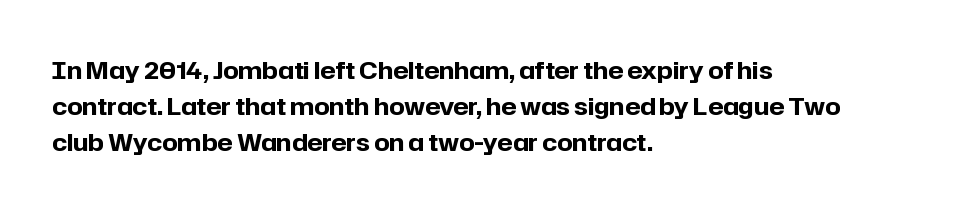
Italic: no, the glyphs are upright roman. Reading down the column, the eye jumps a familiar distance to each next line. Each row of text sits above clean, open space. Chunky letters — that's bold for sure.
